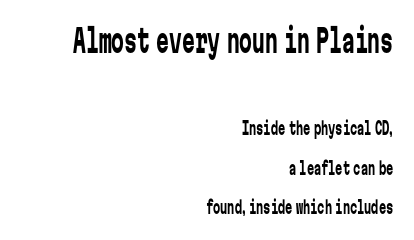
Q: Is the text bold? A: No.
Q: Is the text italic (slanted)? A: No, it is upright.
Q: Is the typeface a serif or a sans-serif typeface? A: Sans-serif.
Q: Is the text underlined? A: No.
Q: How is the paragraph aligned? A: Right-aligned.
Q: Is the spacing between letters normal or unusually wide? A: Normal.
Q: Is the spacing between lines tight, normal or loose? A: Loose.
Q: Which block of text is set in a larger size, the first (top) or the second (bottom)? A: The first (top) one.
Q: Width (condensed, normal, or wide)? A: Condensed.
Q: Stroke contrast? A: Low.
Q: x-height? A: Medium.
Q: Monospaced? A: Yes.
